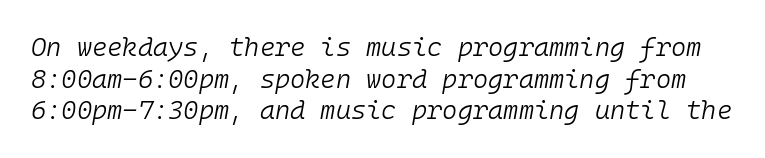
{"italic": "yes", "lean": "right", "slant_degrees": 10, "bold": "no", "underline": "no", "line_spacing_ratio": 1.22, "letter_spacing": "normal", "letter_spacing_em": 0.0, "glyph_px": 26}
